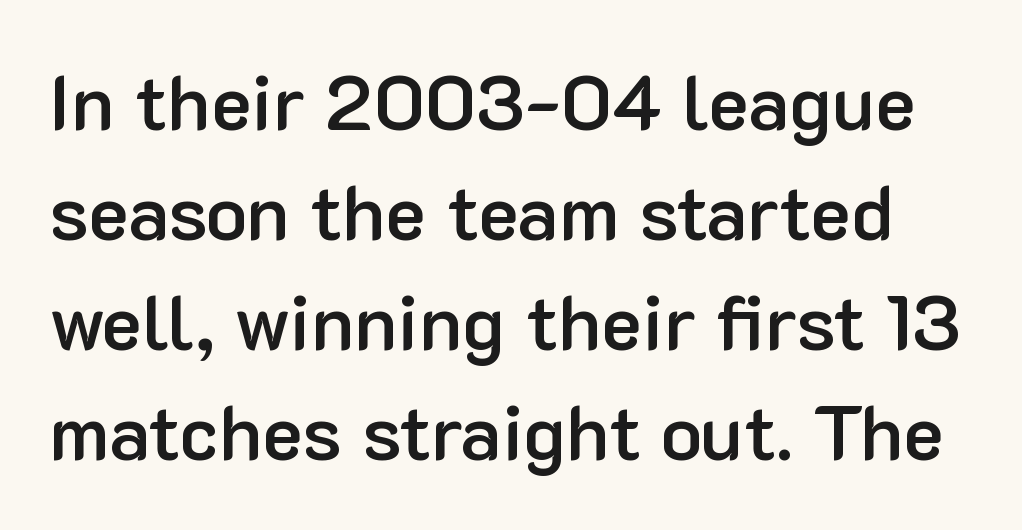
{"serif": "no", "italic": "no", "bold": "semi", "weight": "semibold", "width": "normal", "stroke_contrast": "low", "x_height": "medium", "monospaced": "no", "underline": "no", "line_spacing": "normal", "line_spacing_ratio": 1.43, "letter_spacing": "normal", "letter_spacing_em": 0.0, "glyph_px": 77}
